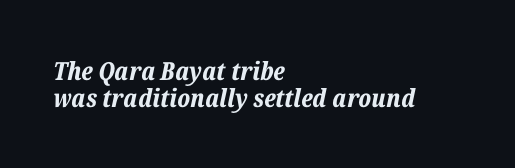
Q: Is the text bold? A: Yes.
Q: Is the text italic (slanted)? A: Yes, it leans right by about 12 degrees.
Q: Is the text underlined? A: No.
Q: How is the paragraph aligned? A: Left-aligned.
Q: Is the spacing between letters normal or unusually wide? A: Normal.
Q: Is the spacing between lines tight, normal or loose? A: Tight.
